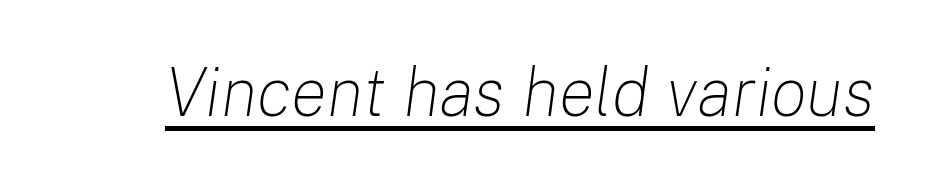
{"italic": "yes", "lean": "right", "slant_degrees": 8, "bold": "no", "weight": "light", "width": "normal", "stroke_contrast": "low", "x_height": "medium", "monospaced": "no", "underline": "yes", "letter_spacing": "normal", "letter_spacing_em": 0.0, "glyph_px": 68}
